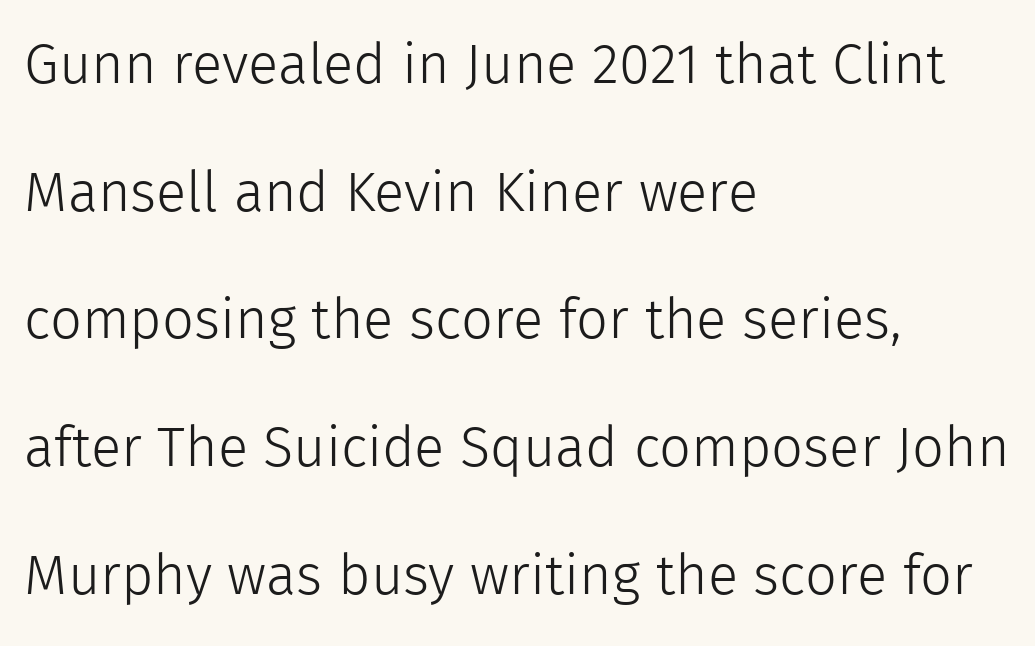
Q: Is the text bold? A: No.
Q: Is the text italic (slanted)? A: No, it is upright.
Q: Is the typeface a serif or a sans-serif typeface? A: Sans-serif.
Q: Is the text underlined? A: No.
Q: How is the paragraph aligned? A: Left-aligned.
Q: Is the spacing between letters normal or unusually wide? A: Normal.
Q: Is the spacing between lines tight, normal or loose? A: Loose.
Q: Width (condensed, normal, or wide)? A: Normal.
Q: x-height? A: Medium.
Q: Monospaced? A: No.
